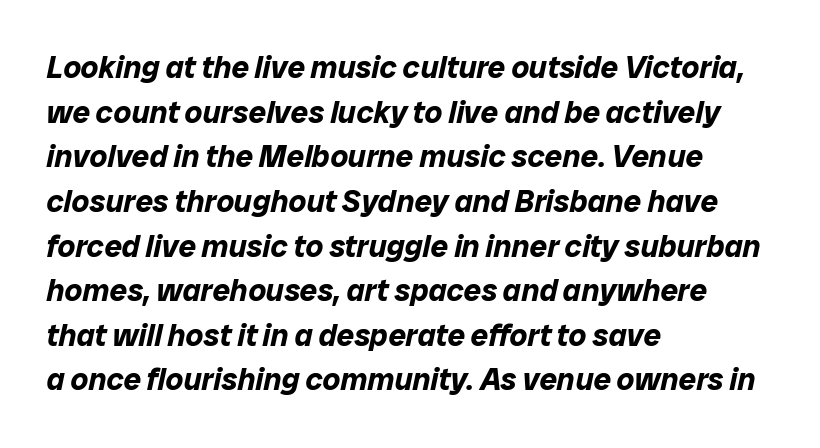
{"italic": "yes", "lean": "right", "slant_degrees": 12, "bold": "yes", "weight": "bold", "width": "normal", "stroke_contrast": "low", "x_height": "medium", "monospaced": "no", "underline": "no", "align": "left", "line_spacing": "normal", "line_spacing_ratio": 1.44, "letter_spacing": "normal", "letter_spacing_em": 0.0, "glyph_px": 31}
